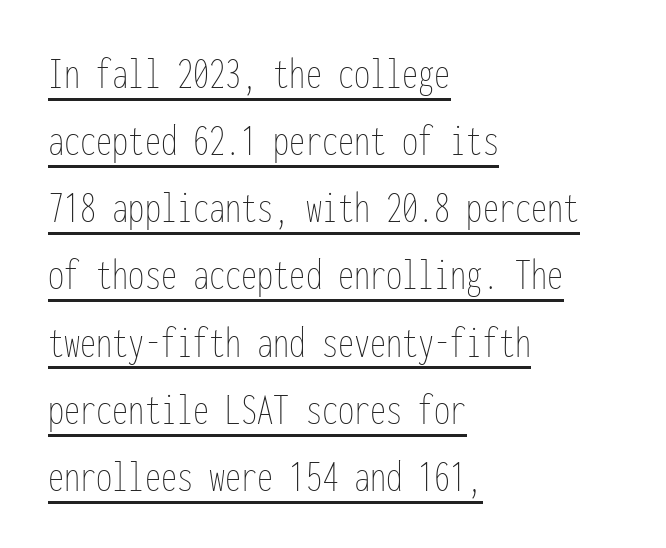
Rendered with straight, roman letterforms. Is this a heavy cut? Hardly; it is regular or lighter. The face used here appears with an underline applied. Is there much room between lines? A standard amount, neither cramped nor airy. Between one letter and the next there's only the usual sliver of space.
